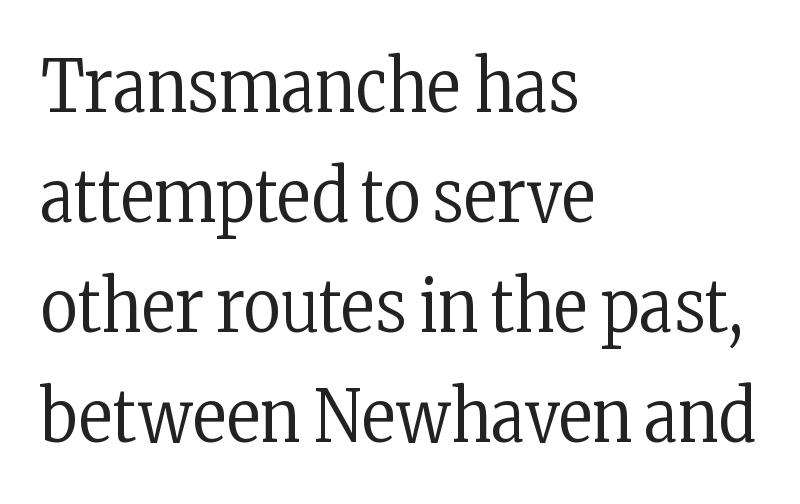
Reading down the block, your eye returns to a fixed left position each line. Unbolded letterforms with no extra heft. Unlike a clean sans, this face finishes its strokes with serifs. If you measured baseline to baseline, you'd find a middling distance. Glance below the letters and you will spot only blank space. The face used here is proportionally spaced, like ordinary book or web type.
